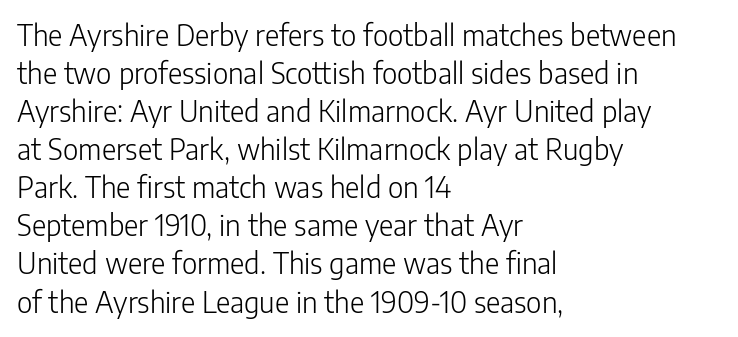
Q: Is the text bold? A: No.
Q: Is the text italic (slanted)? A: No, it is upright.
Q: Is the typeface a serif or a sans-serif typeface? A: Sans-serif.
Q: Is the text underlined? A: No.
Q: How is the paragraph aligned? A: Left-aligned.
Q: Is the spacing between letters normal or unusually wide? A: Normal.
Q: Is the spacing between lines tight, normal or loose? A: Normal.
Q: Width (condensed, normal, or wide)? A: Normal.
Q: Stroke contrast? A: Low.
Q: x-height? A: Medium.
Q: Monospaced? A: No.
